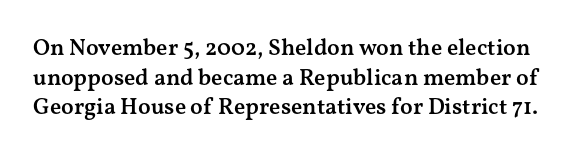
The image shows 23 px text type, upright; set normal line spacing (1.29x), normal letter spacing, not underlined.
